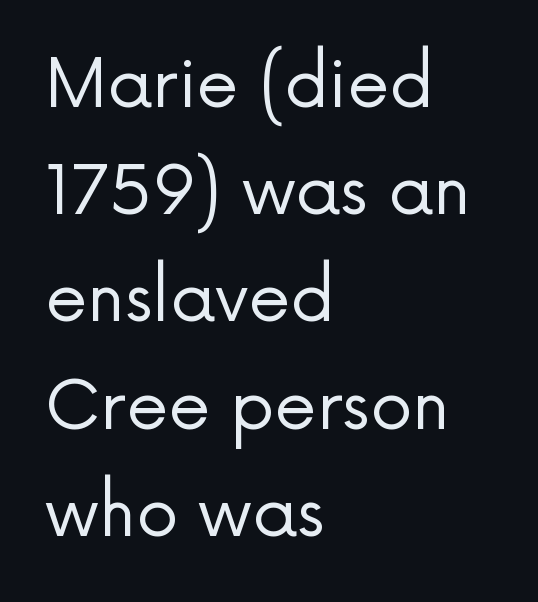
Q: Is the text bold? A: No.
Q: Is the text italic (slanted)? A: No, it is upright.
Q: Is the typeface a serif or a sans-serif typeface? A: Sans-serif.
Q: Is the text underlined? A: No.
Q: How is the paragraph aligned? A: Left-aligned.
Q: Is the spacing between letters normal or unusually wide? A: Normal.
Q: Is the spacing between lines tight, normal or loose? A: Normal.
Q: Width (condensed, normal, or wide)? A: Normal.
Q: Stroke contrast? A: Low.
Q: x-height? A: Medium.
Q: Monospaced? A: No.
